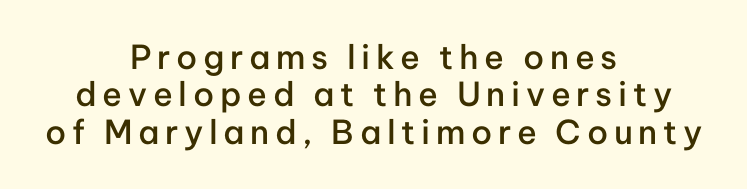
{"serif": "no", "italic": "no", "bold": "semi", "weight": "semibold", "width": "normal", "stroke_contrast": "low", "x_height": "medium", "monospaced": "no", "underline": "no", "align": "center", "line_spacing": "tight", "line_spacing_ratio": 1.13, "glyph_px": 33}
